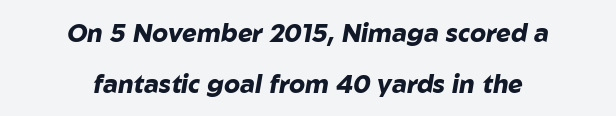
{"italic": "yes", "lean": "right", "slant_degrees": 10, "bold": "yes", "underline": "no", "align": "center", "line_spacing": "loose", "line_spacing_ratio": 2.06, "letter_spacing": "normal", "letter_spacing_em": 0.0, "glyph_px": 25}
